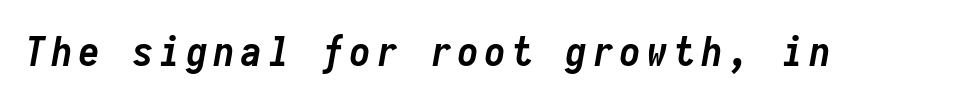
The image shows 41 px semibold, condensed type, italic (leaning right), monospaced; set not underlined; low stroke contrast and a medium x-height.
